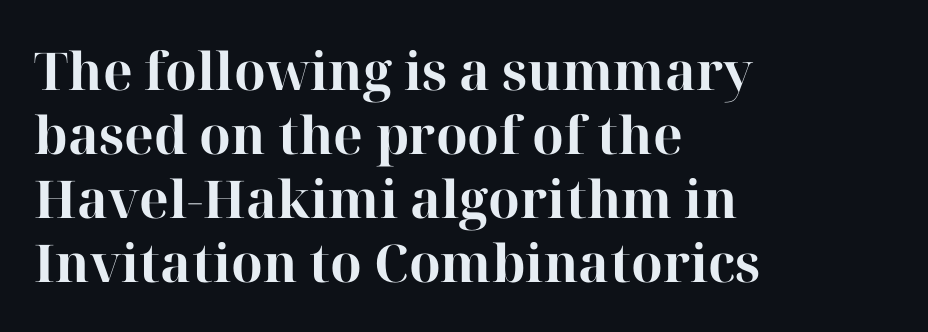
{"serif": "yes", "italic": "no", "bold": "yes", "weight": "bold", "width": "normal", "stroke_contrast": "high", "x_height": "medium", "monospaced": "no", "underline": "no", "align": "left", "line_spacing_ratio": 1.23, "letter_spacing": "normal", "letter_spacing_em": 0.0, "glyph_px": 52}
